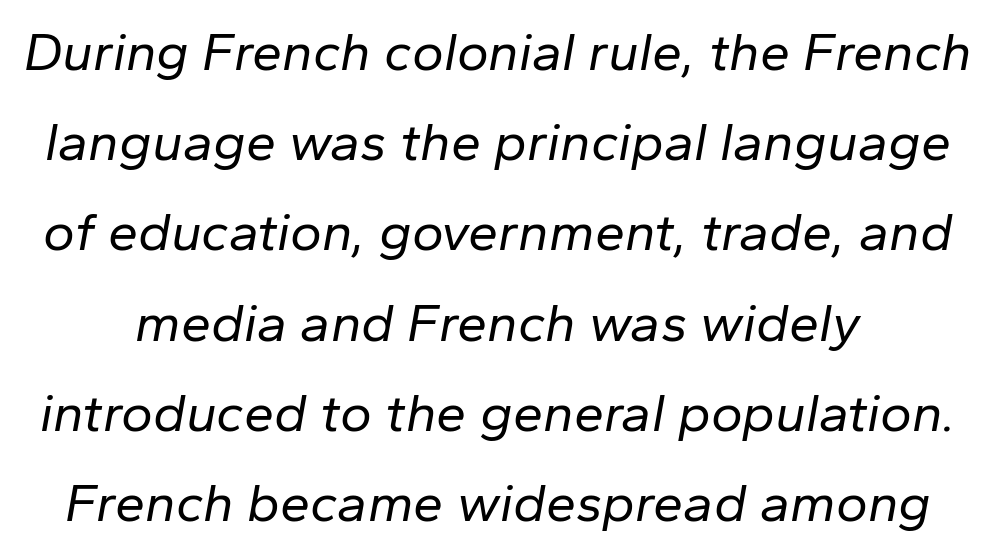
Q: Is the text bold? A: No.
Q: Is the text italic (slanted)? A: Yes, it leans right by about 10 degrees.
Q: Is the text underlined? A: No.
Q: Is the spacing between letters normal or unusually wide? A: Normal.
Q: Is the spacing between lines tight, normal or loose? A: Normal.
Q: Width (condensed, normal, or wide)? A: Normal.
Q: Stroke contrast? A: Low.
Q: x-height? A: Medium.
Q: Monospaced? A: No.
